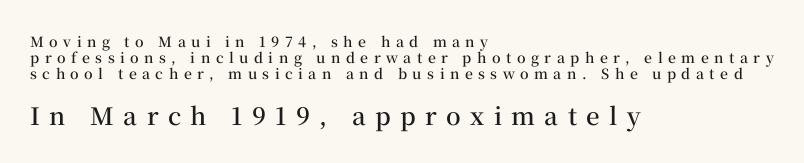
Q: Is the text bold? A: Semi-bold.
Q: Is the text italic (slanted)? A: No, it is upright.
Q: Is the text underlined? A: No.
Q: How is the paragraph aligned? A: Left-aligned.
Q: Is the spacing between letters normal or unusually wide? A: Unusually wide.
Q: Is the spacing between lines tight, normal or loose? A: Tight.
Q: Which block of text is set in a larger size, the first (top) or the second (bottom)? A: The second (bottom) one.
